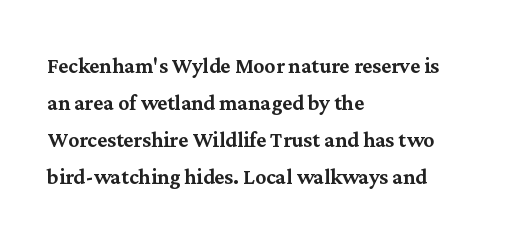
A typesetter would call this zero additional tracking. Notice how descenders clear the ascenders below comfortably — that's standard leading. Ordinary non-slanted type is in use. Letters rest on an invisible, unmarked baseline.
